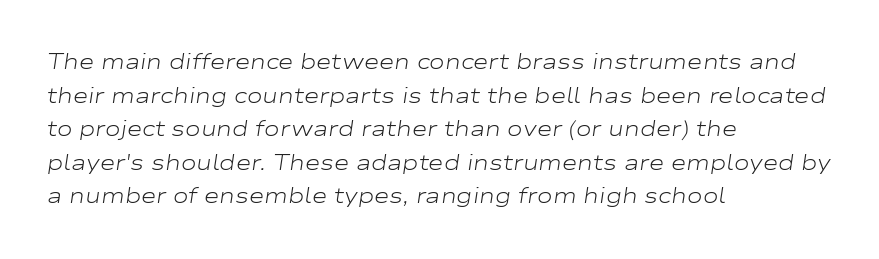
How are the letters spaced? Ordinarily, with no added tracking. Notice how the stems are inclined rather than vertical — that's the hallmark of italics. Stroke thickness stays within the range of a standard reading face or lighter. The paragraph shown leans on its left margin. Compared with typical paragraphs, the rows here are spaced about the same. Beneath every word, the page is bare.
